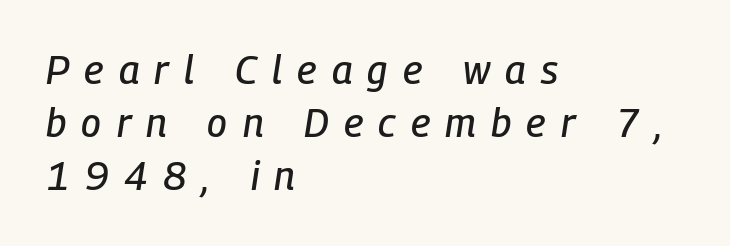
{"italic": "yes", "lean": "right", "slant_degrees": 9, "width": "condensed", "stroke_contrast": "low", "x_height": "medium", "monospaced": "no", "underline": "no", "align": "left", "line_spacing": "normal", "line_spacing_ratio": 1.36, "letter_spacing": "wide", "letter_spacing_em": 0.39, "glyph_px": 39}
